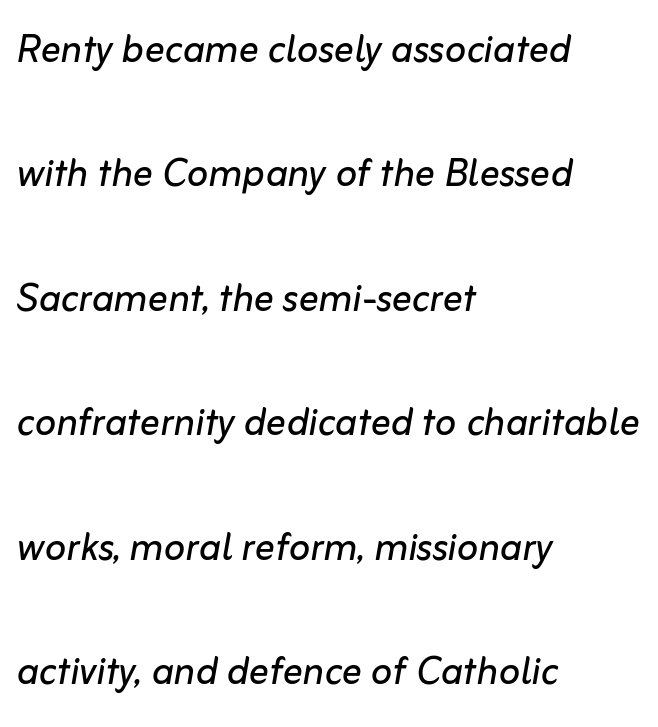
{"italic": "yes", "lean": "right", "slant_degrees": 10, "bold": "no", "weight": "regular", "width": "normal", "stroke_contrast": "low", "x_height": "medium", "monospaced": "no", "underline": "no", "align": "left", "line_spacing": "loose", "line_spacing_ratio": 2.49, "letter_spacing": "normal", "letter_spacing_em": 0.0, "glyph_px": 50}
